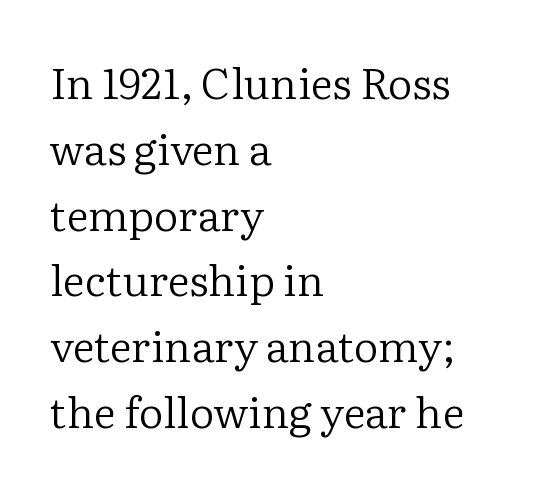
Upright lettering throughout. Students, observe: this is what conventionally led text looks like. A typesetter would label this face a serif. Check the space under the baseline: it is left empty.
